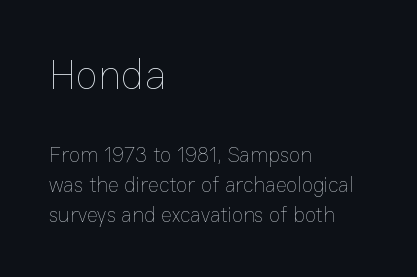
Q: Is the text bold? A: No.
Q: Is the text italic (slanted)? A: No, it is upright.
Q: Is the text underlined? A: No.
Q: How is the paragraph aligned? A: Left-aligned.
Q: Is the spacing between letters normal or unusually wide? A: Normal.
Q: Is the spacing between lines tight, normal or loose? A: Normal.
Q: Which block of text is set in a larger size, the first (top) or the second (bottom)? A: The first (top) one.
Q: Width (condensed, normal, or wide)? A: Normal.
Q: Stroke contrast? A: Low.
Q: x-height? A: Medium.
Q: Monospaced? A: No.
